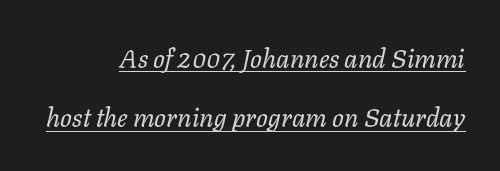
{"italic": "yes", "lean": "right", "slant_degrees": 11, "bold": "no", "underline": "yes", "align": "right", "line_spacing": "loose", "line_spacing_ratio": 2.28, "letter_spacing": "normal", "letter_spacing_em": 0.0, "glyph_px": 26}
